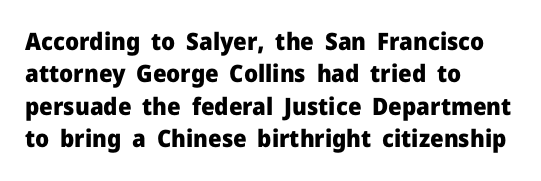
The image shows 24 px bold type, upright; set left-aligned, normal line spacing (1.35x), normal letter spacing, not underlined.
